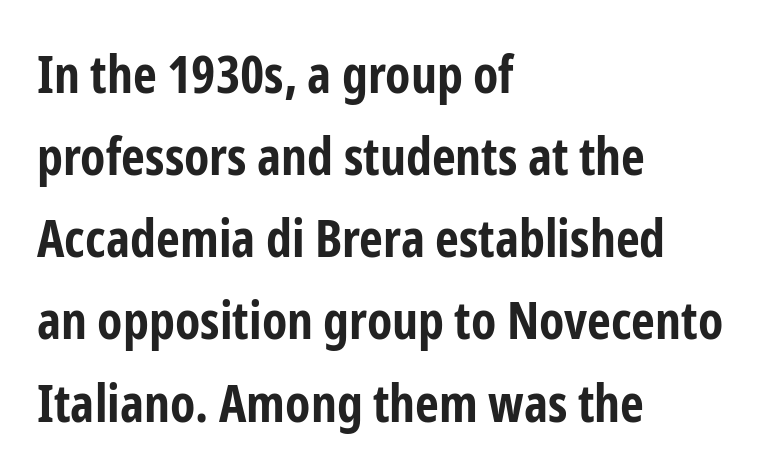
{"serif": "no", "italic": "no", "bold": "yes", "weight": "bold", "width": "condensed", "stroke_contrast": "low", "x_height": "medium", "monospaced": "no", "underline": "no", "align": "left", "line_spacing": "normal", "line_spacing_ratio": 1.58, "letter_spacing": "normal", "letter_spacing_em": 0.0, "glyph_px": 52}
